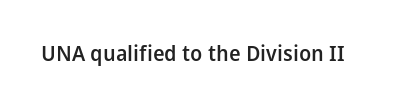
Typesetter's note: demi weight, one step under bold. The specimen omits any rule beneath the text block's lines. Is there any slant? The stems are plumb. Does extra space separate the letters? No, they use regular spacing.
